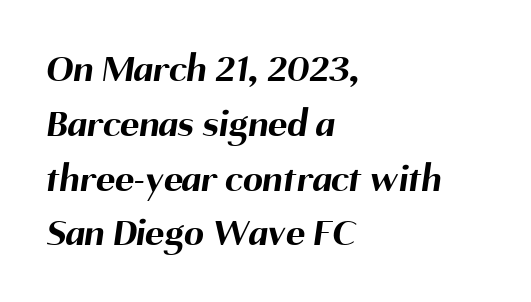
Q: Is the text bold? A: Yes.
Q: Is the typeface a serif or a sans-serif typeface? A: Sans-serif.
Q: Is the text underlined? A: No.
Q: How is the paragraph aligned? A: Left-aligned.
Q: Is the spacing between letters normal or unusually wide? A: Normal.
Q: Is the spacing between lines tight, normal or loose? A: Normal.
Q: Width (condensed, normal, or wide)? A: Normal.
Q: Stroke contrast? A: Medium.
Q: x-height? A: Medium.
Q: Monospaced? A: No.
